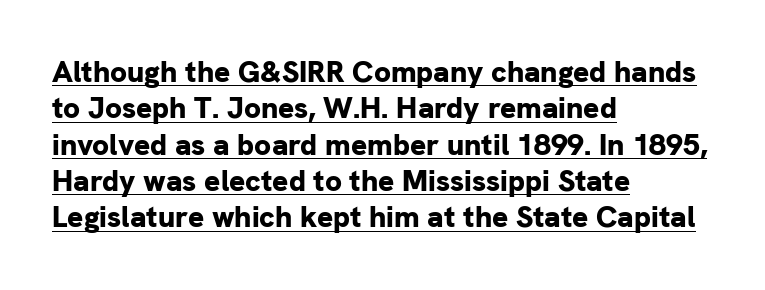
Q: Is the text bold? A: Yes.
Q: Is the text italic (slanted)? A: No, it is upright.
Q: Is the typeface a serif or a sans-serif typeface? A: Sans-serif.
Q: Is the text underlined? A: Yes.
Q: How is the paragraph aligned? A: Left-aligned.
Q: Is the spacing between letters normal or unusually wide? A: Normal.
Q: Width (condensed, normal, or wide)? A: Normal.
Q: Stroke contrast? A: Low.
Q: x-height? A: Medium.
Q: Monospaced? A: No.
